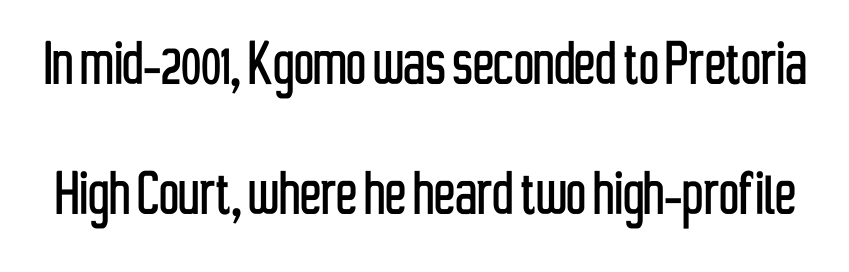
The image shows 70 px condensed sans-serif type, upright; set line spacing 1.86x, normal letter spacing, not underlined; low stroke contrast and a medium x-height.
